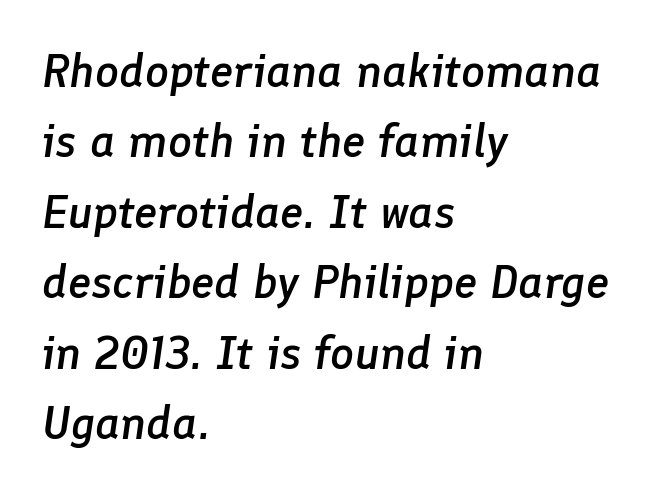
Q: Is the text bold? A: Semi-bold.
Q: Is the text italic (slanted)? A: Yes, it leans right by about 8 degrees.
Q: Is the text underlined? A: No.
Q: How is the paragraph aligned? A: Left-aligned.
Q: Is the spacing between letters normal or unusually wide? A: Normal.
Q: Is the spacing between lines tight, normal or loose? A: Normal.
Q: Width (condensed, normal, or wide)? A: Normal.
Q: Stroke contrast? A: Low.
Q: x-height? A: Medium.
Q: Monospaced? A: No.
